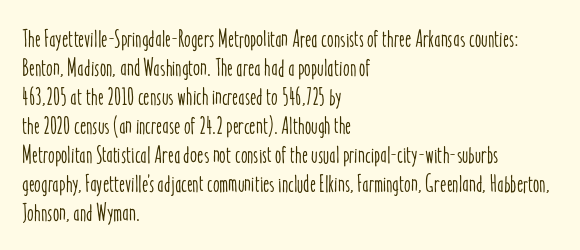
Q: Is the text italic (slanted)? A: No, it is upright.
Q: Is the text underlined? A: No.
Q: How is the paragraph aligned? A: Left-aligned.
Q: Is the spacing between letters normal or unusually wide? A: Normal.
